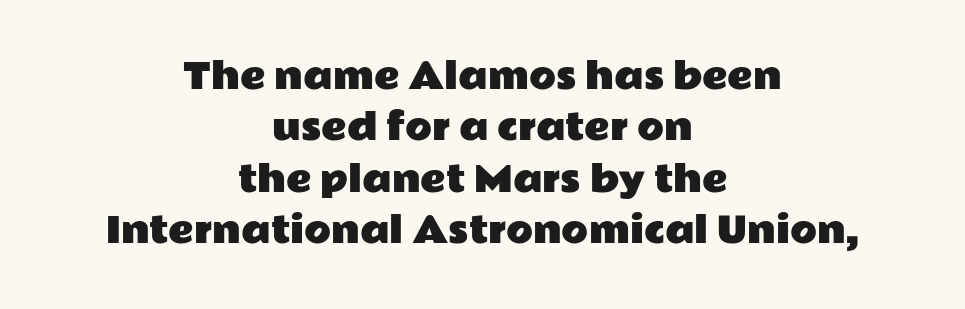
Q: Is the text italic (slanted)? A: No, it is upright.
Q: Is the typeface a serif or a sans-serif typeface? A: Sans-serif.
Q: Is the text underlined? A: No.
Q: How is the paragraph aligned? A: Centered.
Q: Is the spacing between letters normal or unusually wide? A: Normal.
Q: Is the spacing between lines tight, normal or loose? A: Normal.
Q: Width (condensed, normal, or wide)? A: Wide.
Q: Stroke contrast? A: Low.
Q: x-height? A: Medium.
Q: Monospaced? A: No.
